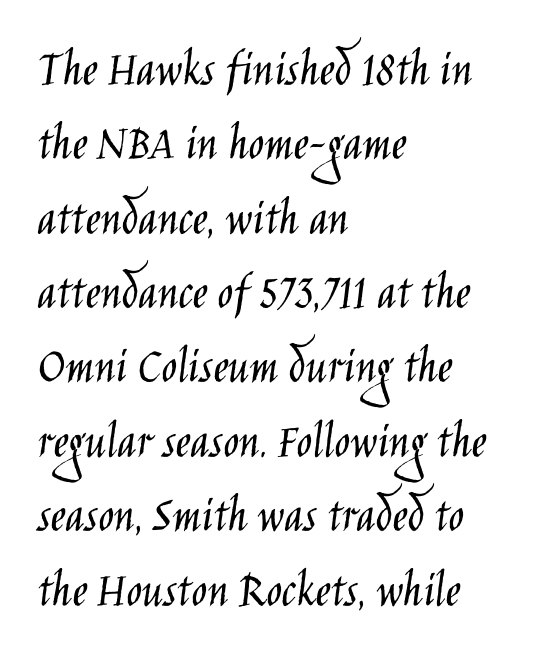
Q: Is the text bold? A: No.
Q: Is the text italic (slanted)? A: Yes.
Q: Is the typeface a serif or a sans-serif typeface? A: Sans-serif.
Q: Is the text underlined? A: No.
Q: How is the paragraph aligned? A: Left-aligned.
Q: Is the spacing between letters normal or unusually wide? A: Normal.
Q: Is the spacing between lines tight, normal or loose? A: Normal.
Q: Width (condensed, normal, or wide)? A: Condensed.
Q: Stroke contrast? A: Low.
Q: x-height? A: Large.
Q: Monospaced? A: No.
